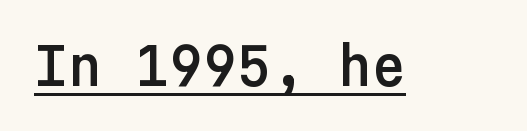
Q: Is the text italic (slanted)? A: No, it is upright.
Q: Is the typeface a serif or a sans-serif typeface? A: Sans-serif.
Q: Is the text underlined? A: Yes.
Q: Is the spacing between letters normal or unusually wide? A: Normal.
Q: Width (condensed, normal, or wide)? A: Normal.
Q: Stroke contrast? A: Low.
Q: x-height? A: Medium.
